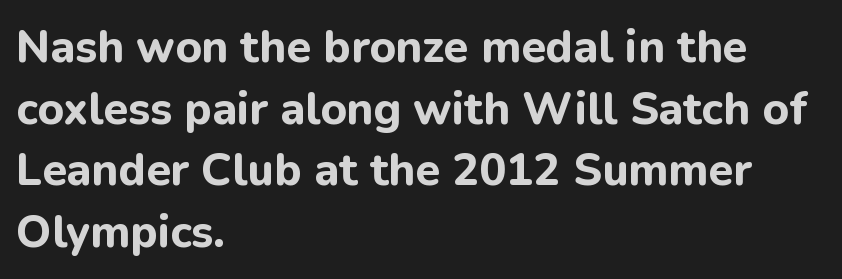
Q: Is the text bold? A: Yes.
Q: Is the text italic (slanted)? A: No, it is upright.
Q: Is the typeface a serif or a sans-serif typeface? A: Sans-serif.
Q: Is the text underlined? A: No.
Q: How is the paragraph aligned? A: Left-aligned.
Q: Is the spacing between letters normal or unusually wide? A: Normal.
Q: Is the spacing between lines tight, normal or loose? A: Normal.
Q: Width (condensed, normal, or wide)? A: Normal.
Q: Stroke contrast? A: Low.
Q: x-height? A: Medium.
Q: Monospaced? A: No.
